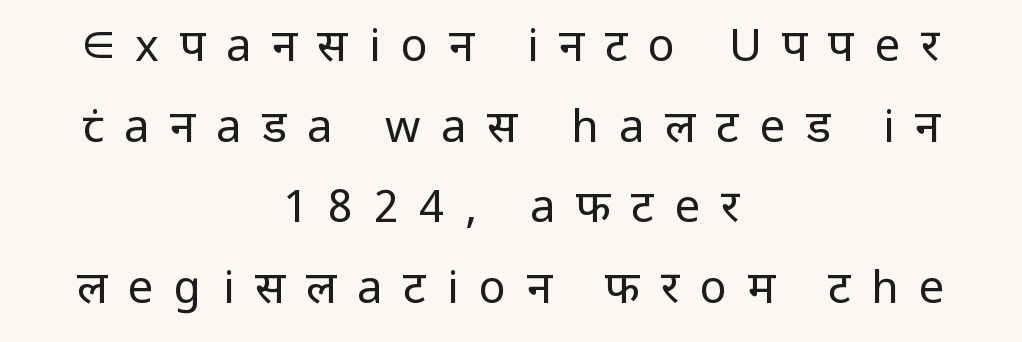
Upright lettering throughout. Looks like regular typesetting: each glyph gets only the width it needs. Compared with typical body copy, the letter spacing here is much looser. Observe the absence of serifs on each vertical stroke in this sample. Words float on clear page, feet unadorned. Caption: multi-line text, centered on the measure.
